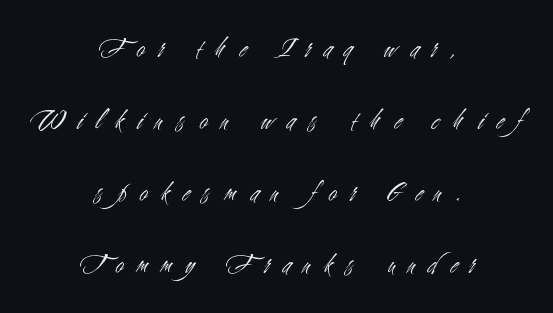
{"serif": "no", "bold": "no", "weight": "light", "width": "condensed", "stroke_contrast": "medium", "x_height": "small", "monospaced": "no", "underline": "no", "align": "center", "line_spacing": "loose", "line_spacing_ratio": 2.48, "letter_spacing": "wide", "letter_spacing_em": 0.46, "glyph_px": 29}
